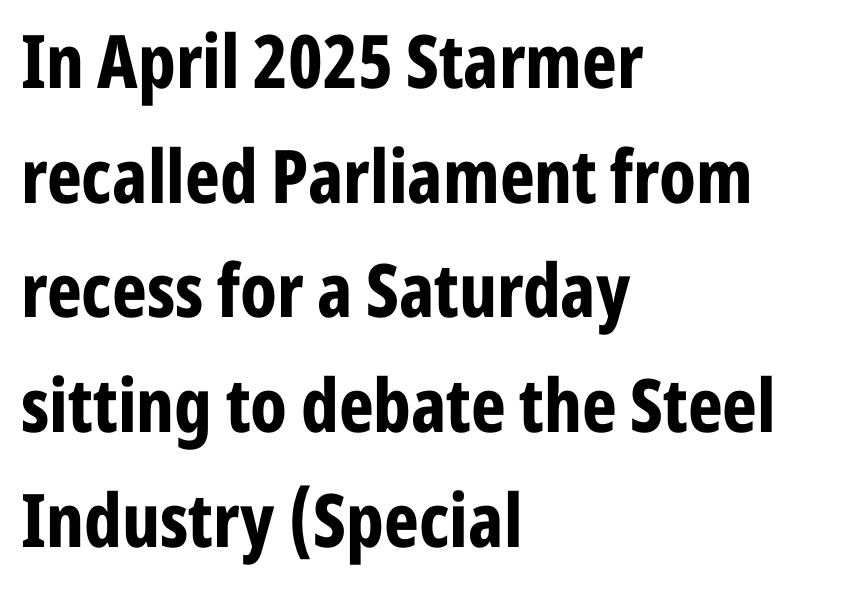
The specimen omits any rule beneath the text block's lines. Successive baselines arrive at the customary interval. Font category for this specimen: sans-serif. Every letter is thick-stroked: bold, no question. These lines are rendered in a variable-pitch font. Observe the ordinary spacing: letters are neighbours, not strangers.
